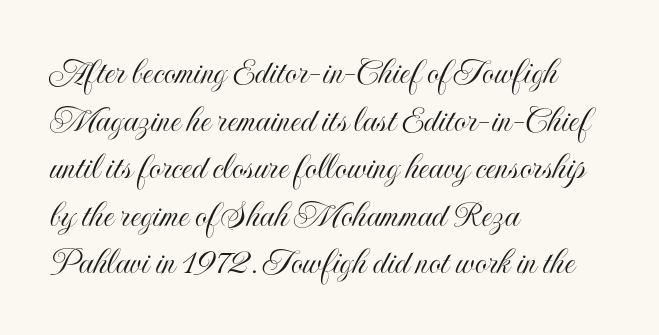
Here the designer chose a conventional face with non-uniform glyph widths. Is the letter spacing exaggerated? No — it looks like the ordinary default. Is the block centered? No — it sits flush against the left margin.
